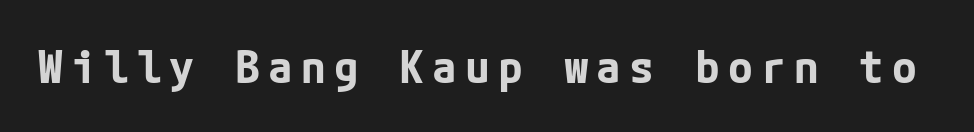
The image shows 45 px bold sans-serif type, upright; set not underlined; low stroke contrast and a medium x-height.
